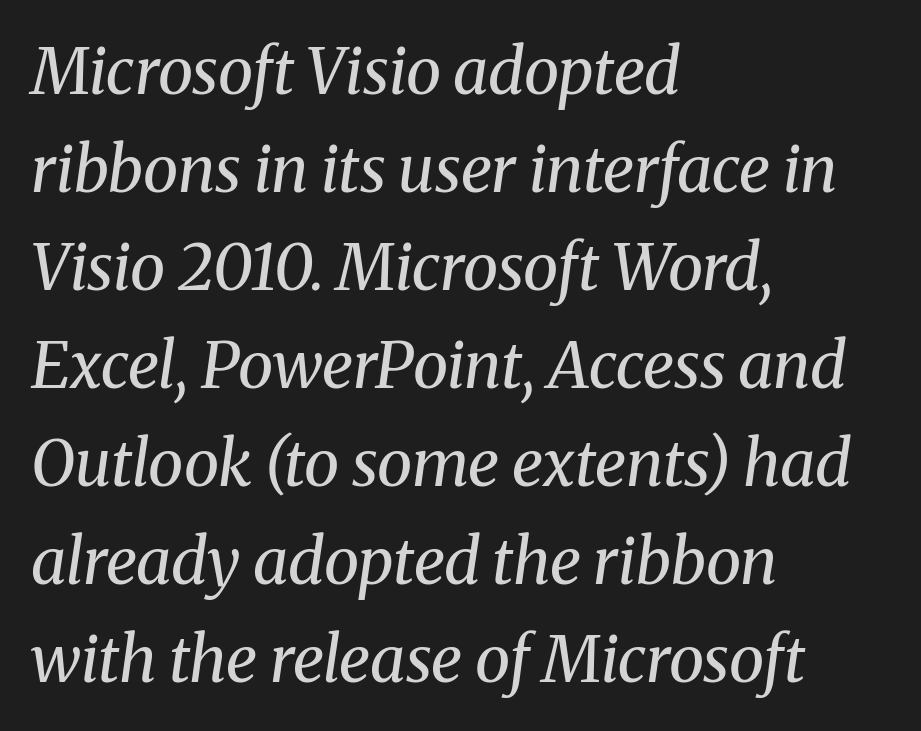
The image shows 64 px regular-weight serif type, italic (leaning right); set left-aligned, normal line spacing (1.53x), normal letter spacing, not underlined; medium stroke contrast and a medium x-height.
